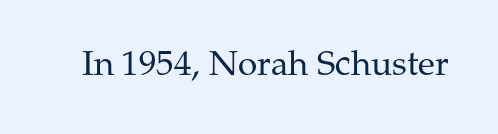
Letters have the restrained weight of plain body copy at most. Bare-footed words on every line. Standard letterfit; no display-style spreading of the glyphs. Do the characters align in a grid? No, the font is proportional. If you drew a line through each stem, it would be perfectly vertical. Serifs: yes, visible at the terminals of the letterforms.
